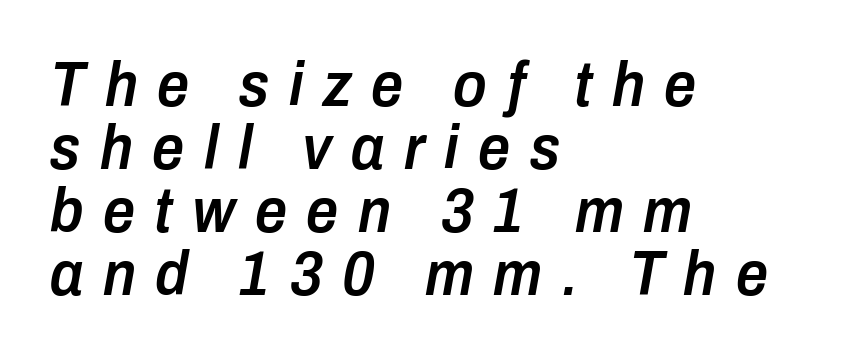
Q: Is the text bold? A: Semi-bold.
Q: Is the text italic (slanted)? A: Yes, it leans right by about 10 degrees.
Q: Is the text underlined? A: No.
Q: How is the paragraph aligned? A: Left-aligned.
Q: Is the spacing between letters normal or unusually wide? A: Unusually wide.
Q: Is the spacing between lines tight, normal or loose? A: Tight.
Q: Width (condensed, normal, or wide)? A: Condensed.
Q: Stroke contrast? A: Low.
Q: x-height? A: Medium.
Q: Monospaced? A: No.
